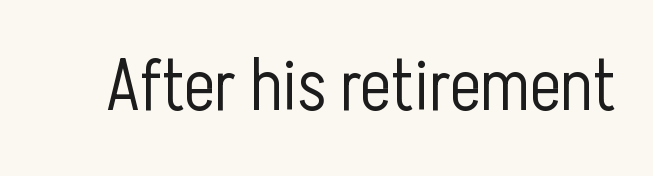
The image shows 73 px light, condensed sans-serif type, upright; set normal letter spacing, not underlined; low stroke contrast and a medium x-height.
